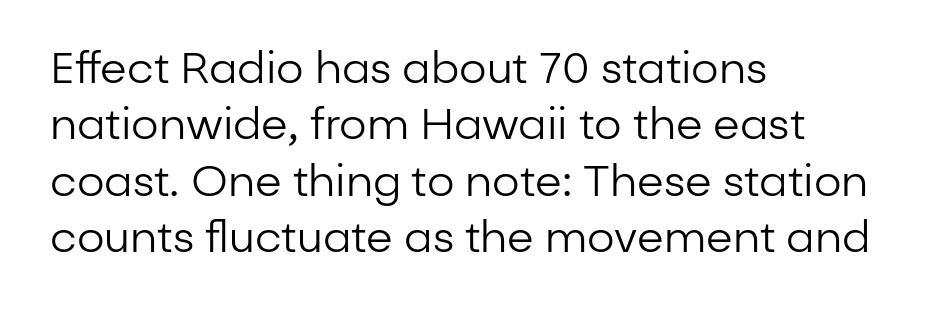
{"serif": "no", "italic": "no", "bold": "no", "weight": "regular", "width": "normal", "stroke_contrast": "low", "x_height": "medium", "monospaced": "no", "underline": "no", "align": "left", "line_spacing": "normal", "line_spacing_ratio": 1.31, "letter_spacing": "normal", "letter_spacing_em": 0.0, "glyph_px": 43}
